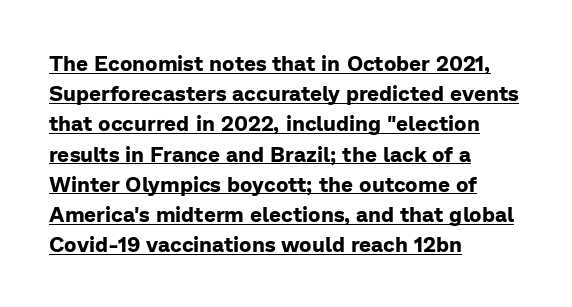
{"italic": "no", "bold": "yes", "underline": "yes", "align": "left", "line_spacing": "normal", "line_spacing_ratio": 1.44, "letter_spacing": "normal", "letter_spacing_em": 0.0, "glyph_px": 21}
